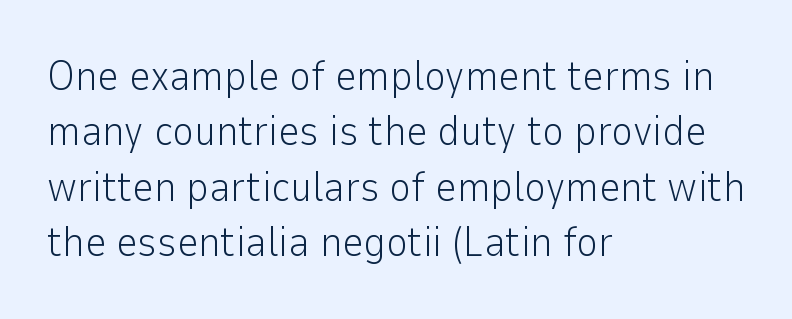
Rendered with straight, roman letterforms. The lines sit at an ordinary, default distance from one another. No word sits above an underline. Compared with typical body copy, the letter spacing here is the same. The weight tops out at a normal text grade.
